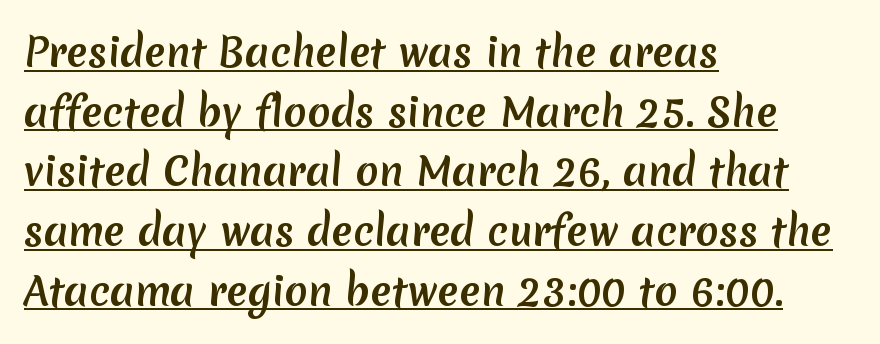
Short note: letters normally spaced. Honestly, the row spacing looks completely unremarkable. The typeface chosen for these lines omits serifs. You can see a thin bar hugging the bottom of the glyphs. The rendering uses natural spacing where letterforms have individual widths.
